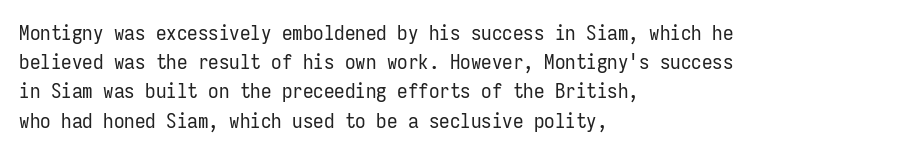
{"italic": "no", "bold": "no", "underline": "no", "align": "left", "line_spacing": "normal", "line_spacing_ratio": 1.39, "letter_spacing": "normal", "letter_spacing_em": 0.0, "glyph_px": 21}
